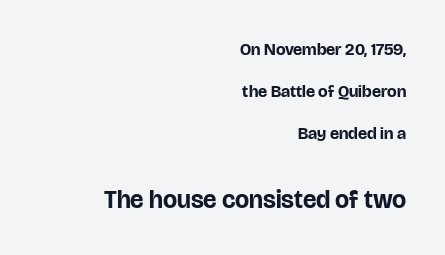
Reading top to bottom, the characters get bigger at the block break. The typography opts for an upright posture over an oblique one. Plenty of ink on the page — the face is bold. The rendering keeps characters at their native spacing. Teacher's note: observe the even right margin — that is flush-right alignment.
